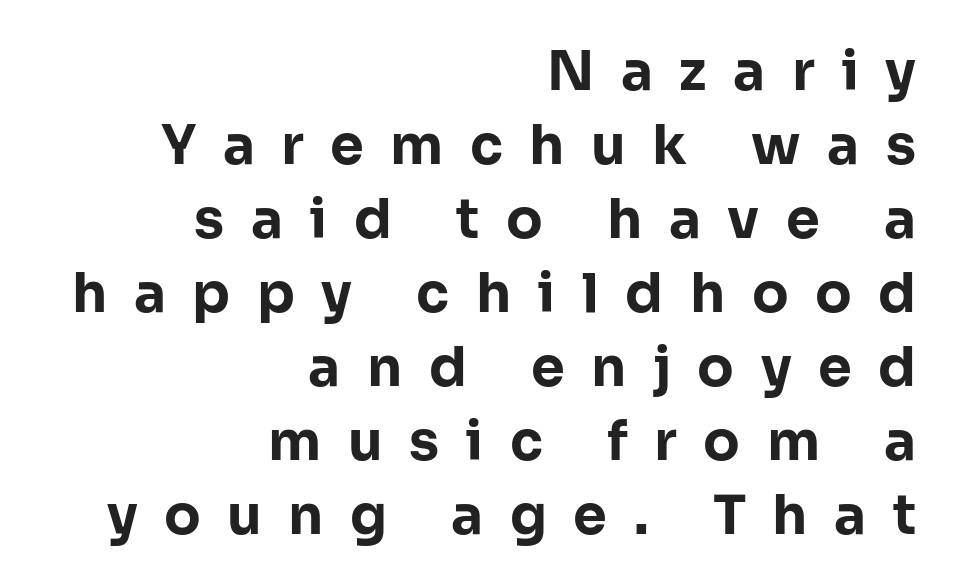
{"serif": "no", "italic": "no", "bold": "yes", "weight": "bold", "width": "normal", "stroke_contrast": "low", "x_height": "medium", "monospaced": "no", "underline": "no", "align": "right", "line_spacing": "normal", "line_spacing_ratio": 1.37, "letter_spacing": "wide", "letter_spacing_em": 0.49, "glyph_px": 54}
